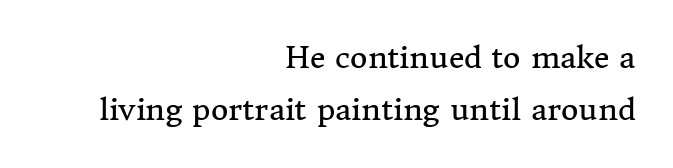
{"serif": "yes", "italic": "no", "bold": "no", "weight": "regular", "width": "normal", "stroke_contrast": "medium", "x_height": "medium", "monospaced": "no", "underline": "no", "align": "right", "line_spacing_ratio": 1.74, "letter_spacing": "normal", "letter_spacing_em": 0.0, "glyph_px": 30}
